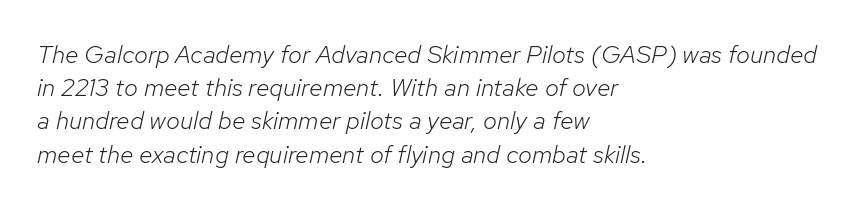
Q: Is the text bold? A: No.
Q: Is the text italic (slanted)? A: Yes, it leans right by about 12 degrees.
Q: Is the text underlined? A: No.
Q: How is the paragraph aligned? A: Left-aligned.
Q: Is the spacing between letters normal or unusually wide? A: Normal.
Q: Is the spacing between lines tight, normal or loose? A: Normal.
